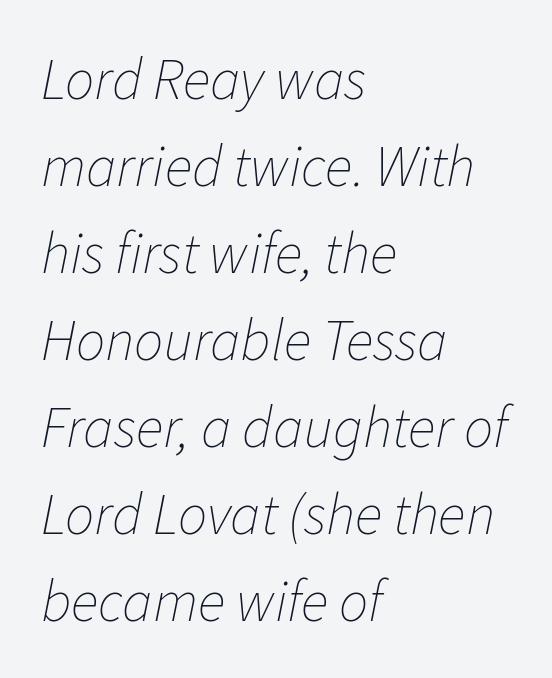
The image shows 58 px thin type, italic (leaning right); set left-aligned, normal line spacing (1.5x), normal letter spacing, not underlined; low stroke contrast and a medium x-height.
